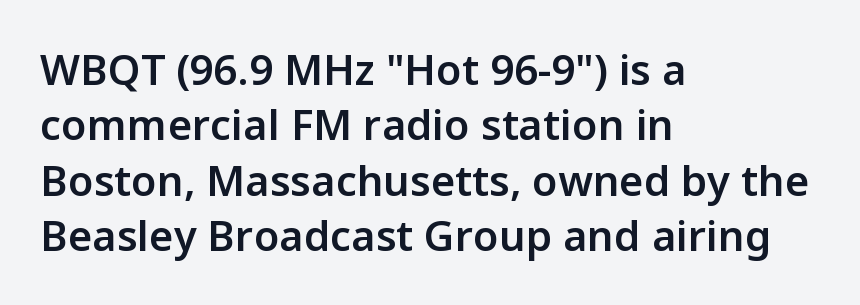
Q: Is the text bold? A: Semi-bold.
Q: Is the text italic (slanted)? A: No, it is upright.
Q: Is the typeface a serif or a sans-serif typeface? A: Sans-serif.
Q: Is the text underlined? A: No.
Q: How is the paragraph aligned? A: Left-aligned.
Q: Is the spacing between letters normal or unusually wide? A: Normal.
Q: Is the spacing between lines tight, normal or loose? A: Normal.
Q: Width (condensed, normal, or wide)? A: Normal.
Q: Stroke contrast? A: Low.
Q: x-height? A: Medium.
Q: Monospaced? A: No.
